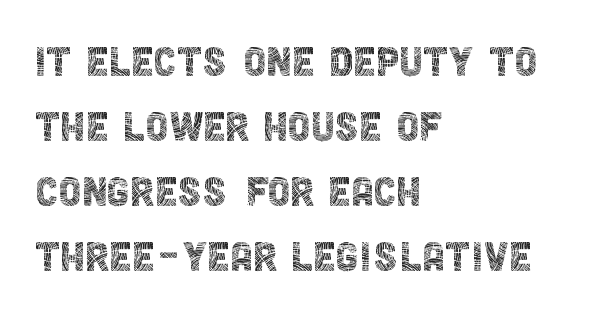
Do the characters align in a grid? No, the font is proportional. Unbolded letterforms with no extra heft. Does extra space separate the letters? No, they use regular spacing. This sample uses an upright cut, with every glyph sitting square on the baseline.
